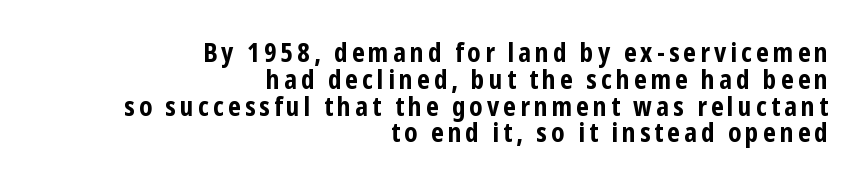
{"italic": "no", "bold": "yes", "underline": "no", "align": "right", "line_spacing": "tight", "line_spacing_ratio": 1.03, "glyph_px": 26}
